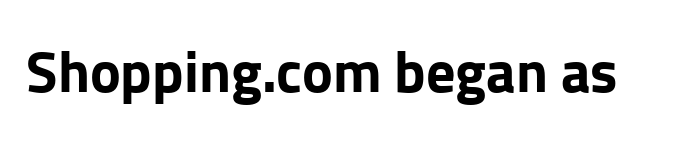
Q: Is the text bold? A: Yes.
Q: Is the text italic (slanted)? A: No, it is upright.
Q: Is the typeface a serif or a sans-serif typeface? A: Sans-serif.
Q: Is the text underlined? A: No.
Q: Is the spacing between letters normal or unusually wide? A: Normal.
Q: Width (condensed, normal, or wide)? A: Normal.
Q: Stroke contrast? A: Low.
Q: x-height? A: Medium.
Q: Monospaced? A: No.
